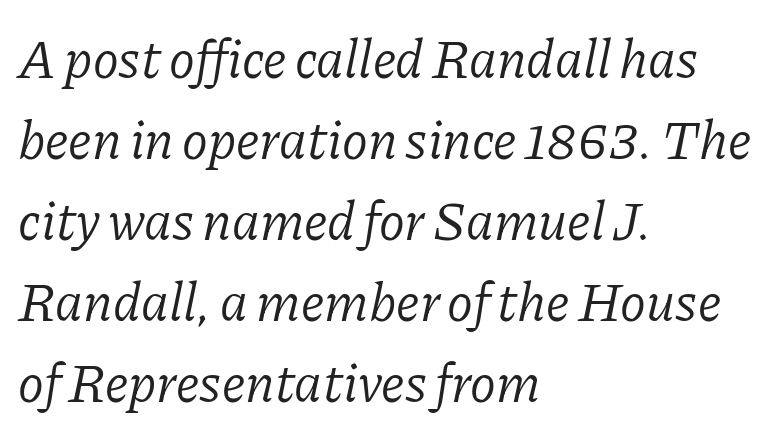
This sample keeps an unexceptional amount of space between lines. Each letter's strokes conclude with small projecting serifs. Caption: multi-line text, flush left, ragged right. Nobody touched the tracking dial on this one. The strip under each line holds only bare page.
